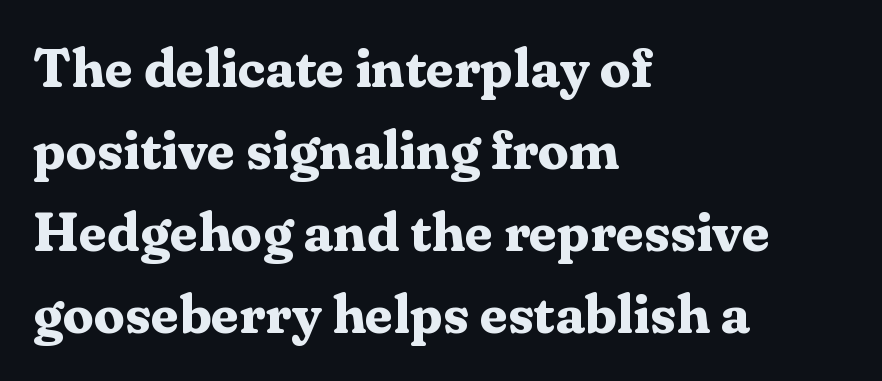
Q: Is the text bold? A: Yes.
Q: Is the text italic (slanted)? A: No, it is upright.
Q: Is the typeface a serif or a sans-serif typeface? A: Serif.
Q: Is the text underlined? A: No.
Q: How is the paragraph aligned? A: Left-aligned.
Q: Is the spacing between letters normal or unusually wide? A: Normal.
Q: Is the spacing between lines tight, normal or loose? A: Normal.
Q: Width (condensed, normal, or wide)? A: Normal.
Q: Stroke contrast? A: Medium.
Q: x-height? A: Medium.
Q: Monospaced? A: No.
